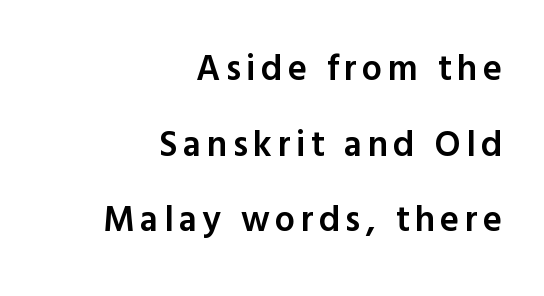
{"serif": "no", "italic": "no", "bold": "semi", "weight": "semibold", "width": "normal", "x_height": "medium", "monospaced": "no", "underline": "no", "align": "right", "line_spacing": "loose", "line_spacing_ratio": 2.1, "glyph_px": 36}
